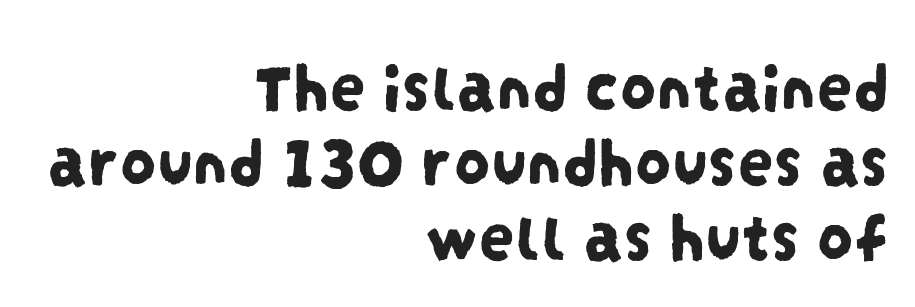
Every row of glyphs terminates at an identical x-position on the right. The space beneath each line is pristine and unruled. Are there feet on the stems? There aren't — it's a sans. This block would grow much taller if given ordinary leading; it's compressed now. Character widths vary here, with narrow letters taking less room than wide ones.
